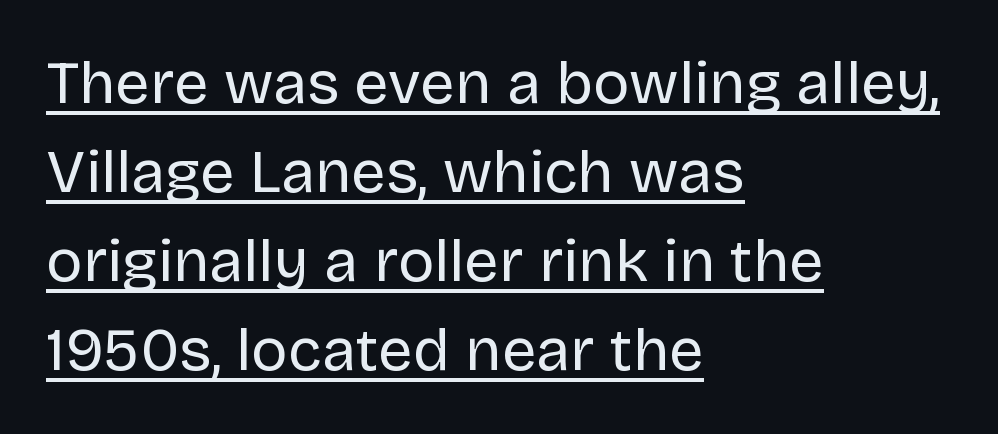
Q: Is the text bold? A: No.
Q: Is the text italic (slanted)? A: No, it is upright.
Q: Is the typeface a serif or a sans-serif typeface? A: Sans-serif.
Q: Is the text underlined? A: Yes.
Q: How is the paragraph aligned? A: Left-aligned.
Q: Is the spacing between letters normal or unusually wide? A: Normal.
Q: Is the spacing between lines tight, normal or loose? A: Normal.
Q: Width (condensed, normal, or wide)? A: Normal.
Q: Stroke contrast? A: Low.
Q: x-height? A: Large.
Q: Monospaced? A: No.
